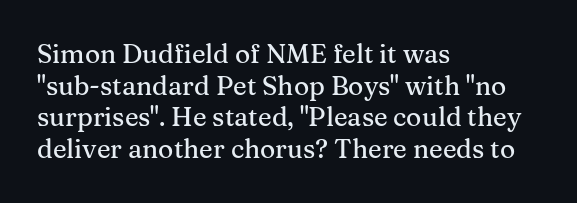
The image shows 26 px text type, upright; set left-aligned, line spacing 1.22x, normal letter spacing, not underlined.
